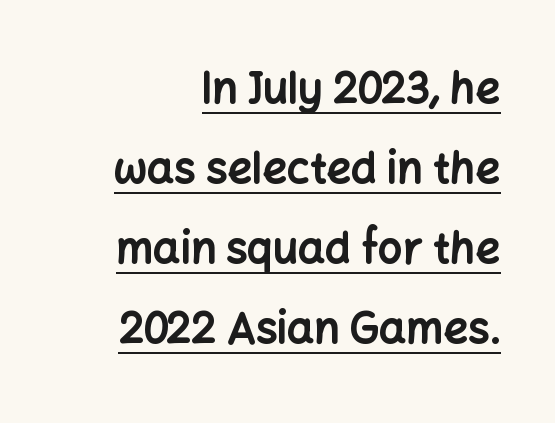
Q: Is the text bold? A: Yes.
Q: Is the text italic (slanted)? A: No, it is upright.
Q: Is the typeface a serif or a sans-serif typeface? A: Sans-serif.
Q: Is the text underlined? A: Yes.
Q: How is the paragraph aligned? A: Right-aligned.
Q: Is the spacing between letters normal or unusually wide? A: Normal.
Q: Width (condensed, normal, or wide)? A: Normal.
Q: Stroke contrast? A: Low.
Q: x-height? A: Medium.
Q: Monospaced? A: No.
